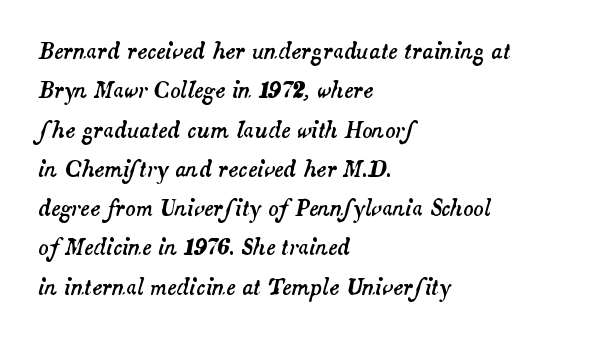
{"italic": "yes", "lean": "right", "slant_degrees": 14, "underline": "no", "align": "left", "line_spacing_ratio": 1.87, "letter_spacing": "normal", "letter_spacing_em": 0.0, "glyph_px": 21}
